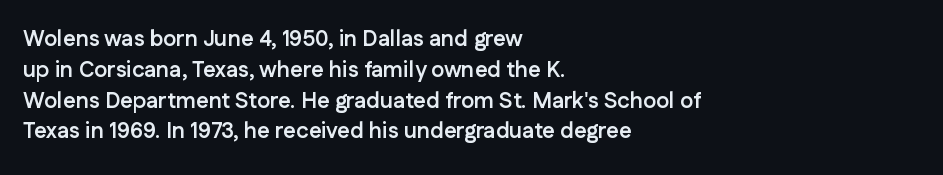
The image shows 22 px bold type, upright; set left-aligned, normal line spacing (1.4x), normal letter spacing, not underlined.
